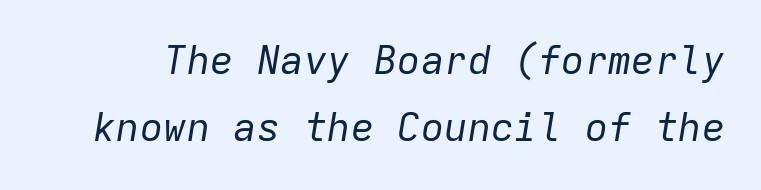
Q: Is the text bold? A: No.
Q: Is the text italic (slanted)? A: Yes, it leans right by about 9 degrees.
Q: Is the text underlined? A: No.
Q: Is the spacing between letters normal or unusually wide? A: Normal.
Q: Width (condensed, normal, or wide)? A: Normal.
Q: Stroke contrast? A: Low.
Q: x-height? A: Medium.
Q: Monospaced? A: Yes.
